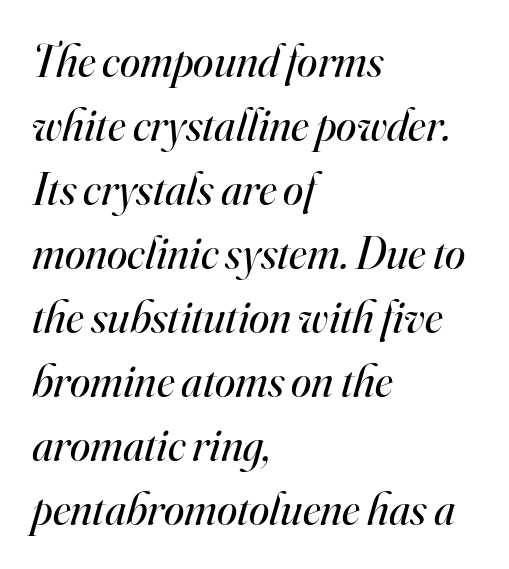
No heavy texture on the line: the type isn't bold. Standard letterfit; no display-style spreading of the glyphs. Is this a fixed-width face? No — the glyphs have proportional, varying widths. Descenders hang freely into open space. Interline gaps are of average width in this sample.
